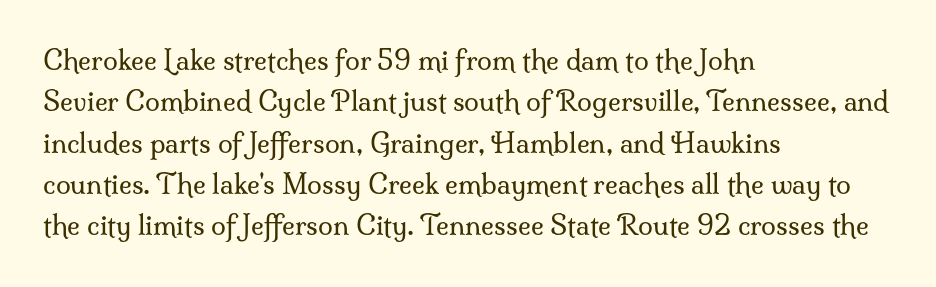
Q: Is the text bold? A: No.
Q: Is the text italic (slanted)? A: No, it is upright.
Q: Is the text underlined? A: No.
Q: How is the paragraph aligned? A: Left-aligned.
Q: Is the spacing between letters normal or unusually wide? A: Normal.
Q: Is the spacing between lines tight, normal or loose? A: Normal.
